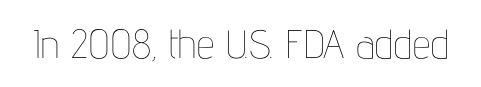
The line texture is even and compact thanks to regular tracking. Bare-footed words on every line. Think of a printed novel: that variable character pitch is what you see here. Ink coverage per letter is moderate at most. No italicization has been applied; the sample stays upright.
